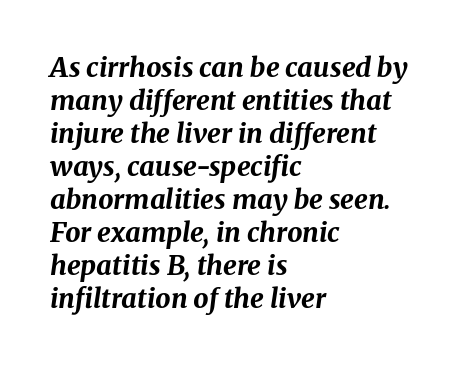
The paragraph shown leans on its left margin. Each glyph is drawn with heavy, bold strokes. The axis of the letterforms is tilted away from vertical. Is the letter spacing exaggerated? No — it looks like the ordinary default.
